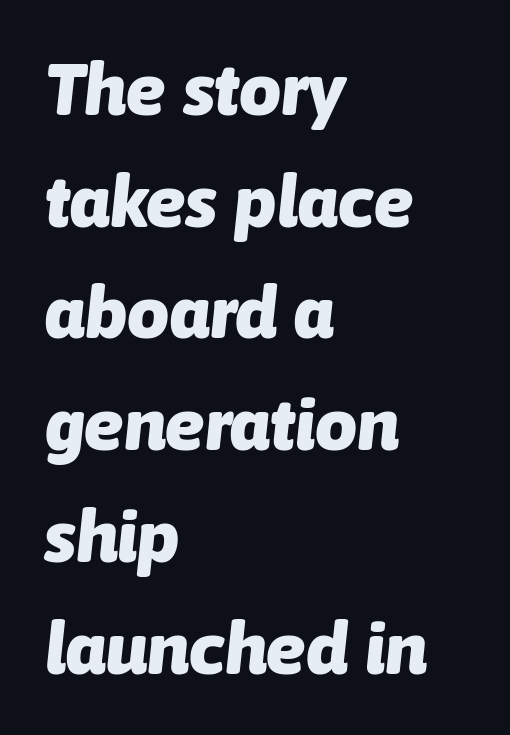
Q: Is the text bold? A: Yes.
Q: Is the text italic (slanted)? A: Yes, it leans right by about 6 degrees.
Q: Is the text underlined? A: No.
Q: How is the paragraph aligned? A: Left-aligned.
Q: Is the spacing between letters normal or unusually wide? A: Normal.
Q: Is the spacing between lines tight, normal or loose? A: Normal.
Q: Width (condensed, normal, or wide)? A: Normal.
Q: Stroke contrast? A: Low.
Q: x-height? A: Medium.
Q: Monospaced? A: No.
